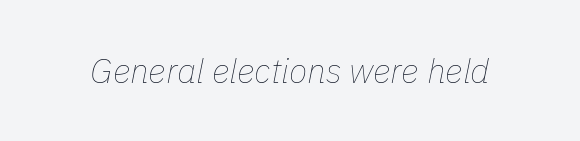
The face used here is proportionally spaced, like ordinary book or web type. The type is set solid horizontally, with unmodified tracking. The gap between lines stays unmarked. You can tell it's italic because the verticals aren't actually vertical. The typesetting does not lean heavy: it is not bold.
